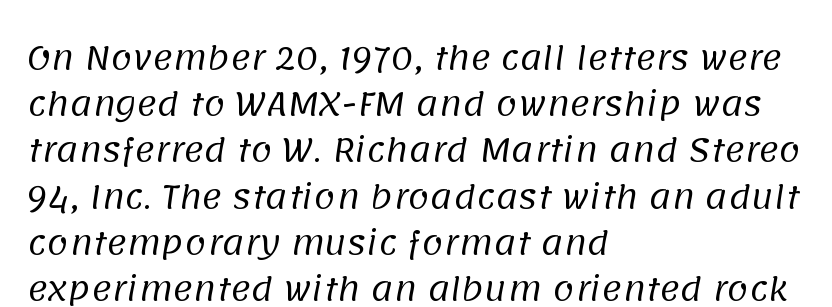
The image shows 31 px regular-weight sans-serif type; set left-aligned, normal line spacing (1.49x), normal letter spacing, not underlined; low stroke contrast and a large x-height.
